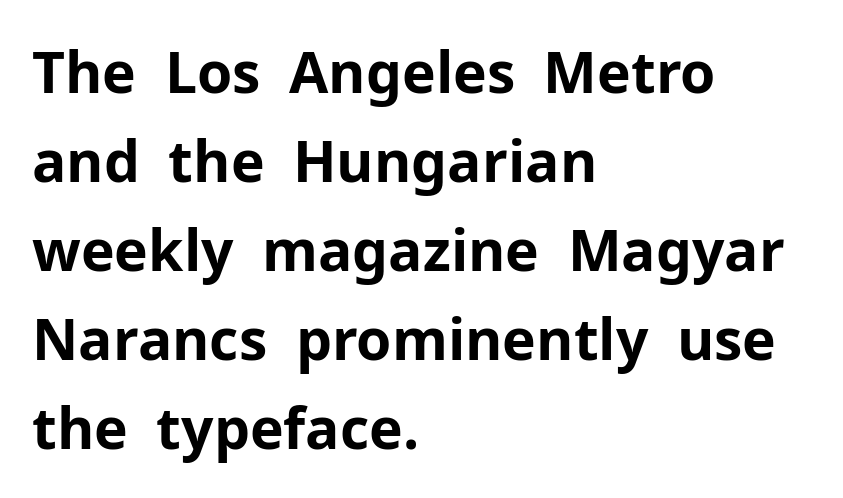
{"serif": "no", "italic": "no", "bold": "yes", "weight": "bold", "width": "normal", "stroke_contrast": "low", "x_height": "medium", "monospaced": "no", "underline": "no", "align": "left", "line_spacing": "normal", "line_spacing_ratio": 1.56, "letter_spacing": "normal", "letter_spacing_em": 0.0, "glyph_px": 57}
